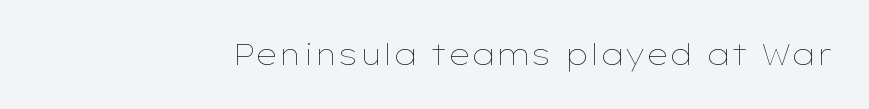
Q: Is the text bold? A: No.
Q: Is the text italic (slanted)? A: No, it is upright.
Q: Is the text underlined? A: No.
Q: Is the spacing between letters normal or unusually wide? A: Normal.
Q: Width (condensed, normal, or wide)? A: Wide.
Q: Stroke contrast? A: Low.
Q: x-height? A: Medium.
Q: Monospaced? A: No.
